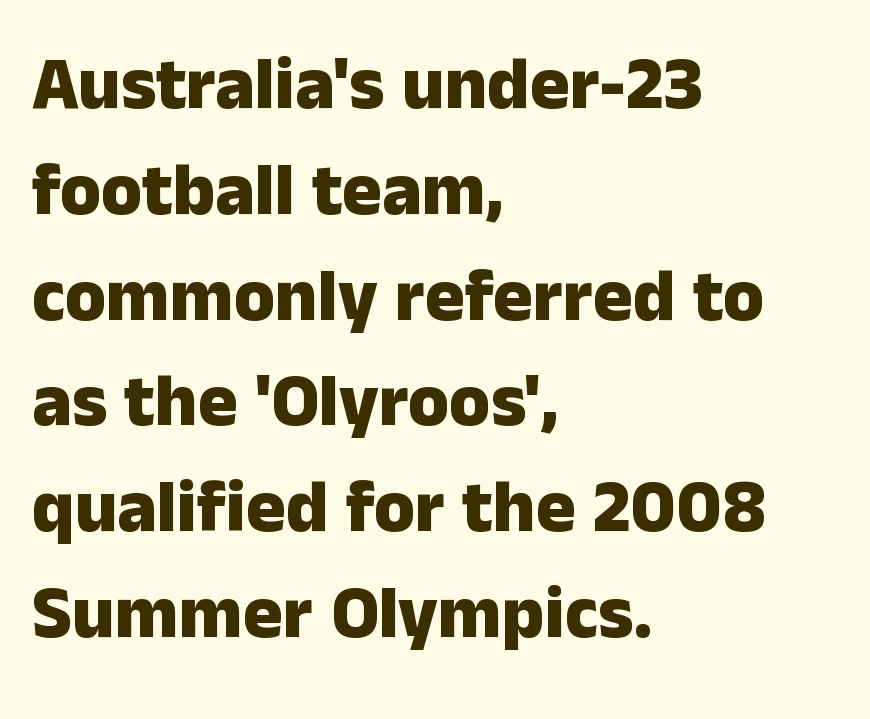
A dark, heavy texture on the line: the type is bold. Does the leading feel generous? No, just average. These lines keep a tight, regular rhythm from letter to letter. The axis of the letterforms is exactly vertical.
